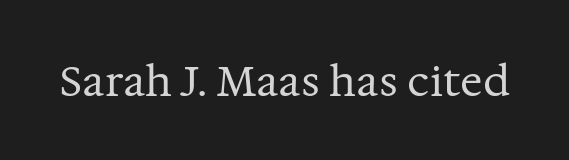
Q: Is the text bold? A: No.
Q: Is the text italic (slanted)? A: No, it is upright.
Q: Is the typeface a serif or a sans-serif typeface? A: Serif.
Q: Is the text underlined? A: No.
Q: Is the spacing between letters normal or unusually wide? A: Normal.
Q: Width (condensed, normal, or wide)? A: Normal.
Q: Stroke contrast? A: Medium.
Q: x-height? A: Medium.
Q: Monospaced? A: No.
